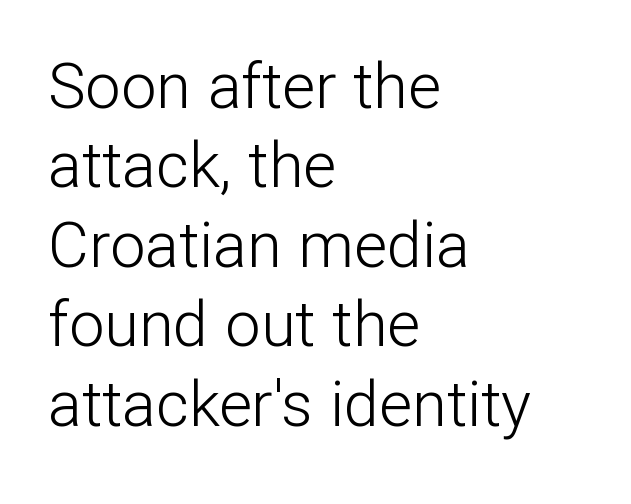
Layout note: lines flush left. You can tell from the bare stems that sans-serif type was used. The lettering holds an erect, upright posture throughout. The rendering uses natural spacing where letterforms have individual widths. Stroke mass is kept to a normal reading level or below. The rows are spaced the way most documents space them.
